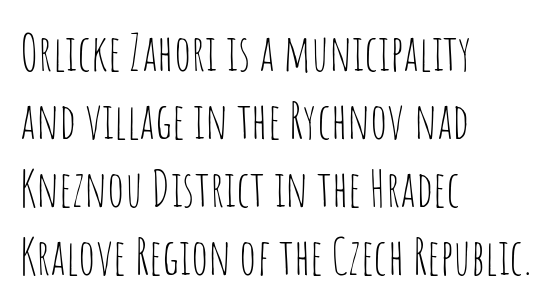
Q: Is the text bold? A: No.
Q: Is the text italic (slanted)? A: No, it is upright.
Q: Is the typeface a serif or a sans-serif typeface? A: Sans-serif.
Q: Is the text underlined? A: No.
Q: How is the paragraph aligned? A: Left-aligned.
Q: Is the spacing between letters normal or unusually wide? A: Normal.
Q: Is the spacing between lines tight, normal or loose? A: Normal.
Q: Width (condensed, normal, or wide)? A: Condensed.
Q: Stroke contrast? A: Low.
Q: x-height? A: Large.
Q: Monospaced? A: No.
